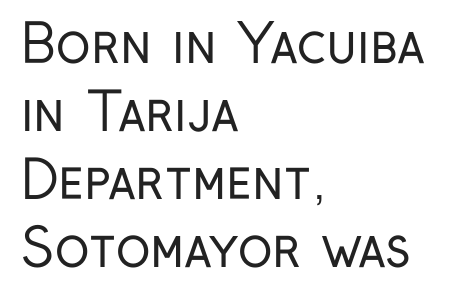
Looks like regular typesetting: each glyph gets only the width it needs. Upright lettering throughout. The setting favours the left margin, as ordinary paragraphs usually do. Inter-character spacing is left at the font's built-in metrics.
